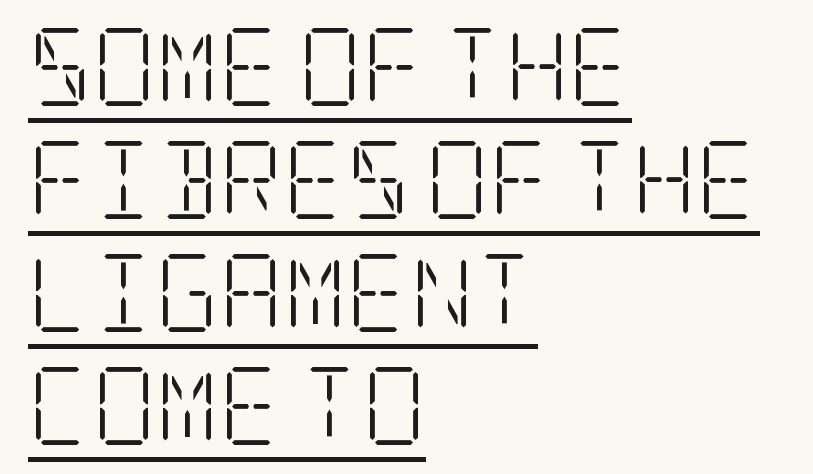
The image shows 78 px light, condensed serif type, upright; set left-aligned, normal line spacing (1.45x), normal letter spacing, underlined; low stroke contrast and a large x-height.
